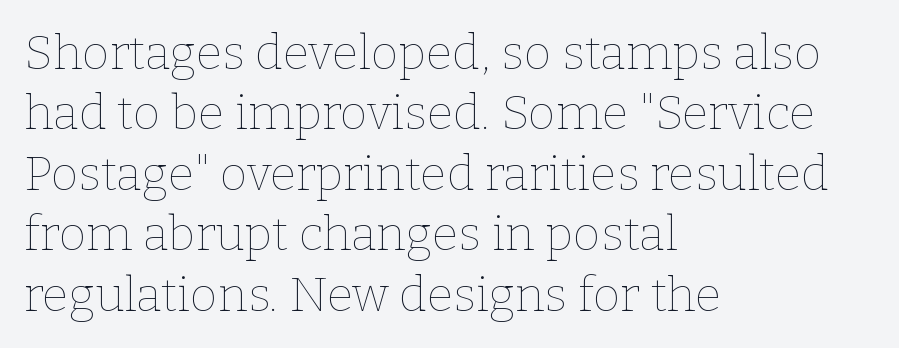
The image shows 48 px thin type, upright; set left-aligned, normal line spacing (1.26x), normal letter spacing, not underlined; low stroke contrast and a medium x-height.
